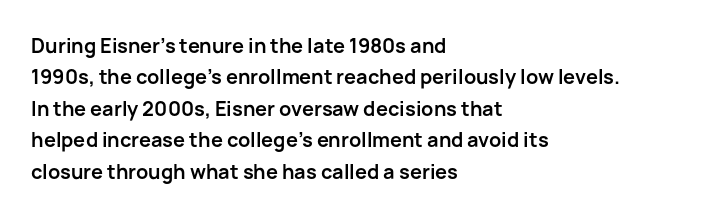
Ascenders rise straight up at ninety degrees. Just letters on the line, the space beneath them empty. Normally led — the rows are evenly, conventionally spaced. Here the glyphs are tracked normally, forming tight word shapes. The characters look thick and weighty, a clear bold.
